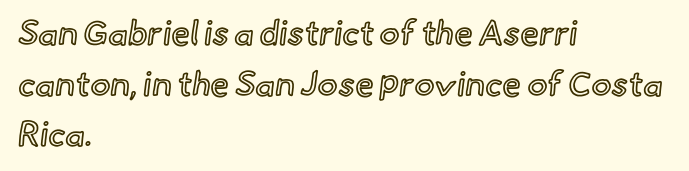
{"width": "normal", "x_height": "small", "monospaced": "no", "underline": "no", "align": "left", "line_spacing": "normal", "line_spacing_ratio": 1.49, "letter_spacing": "normal", "letter_spacing_em": 0.0, "glyph_px": 34}
